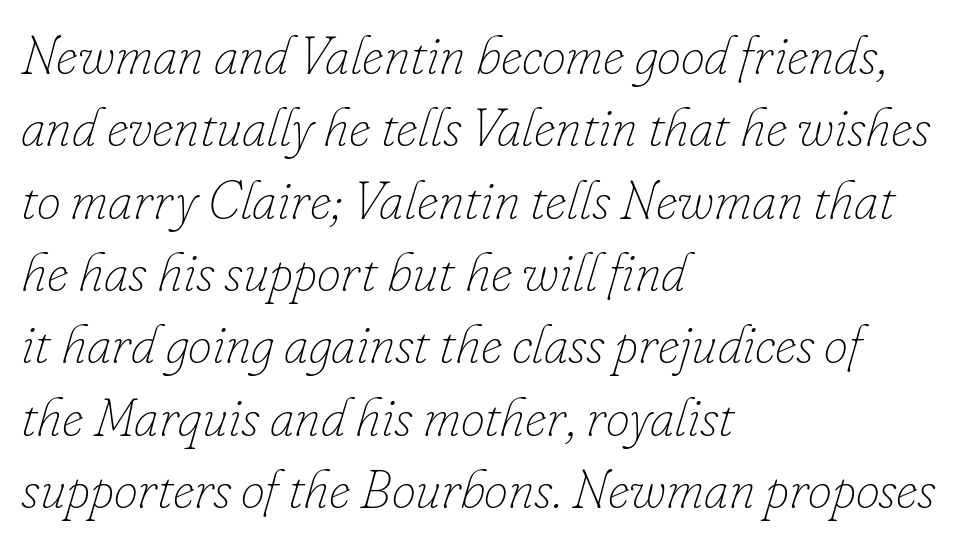
Q: Is the text bold? A: No.
Q: Is the text italic (slanted)? A: Yes, it leans right by about 16 degrees.
Q: Is the text underlined? A: No.
Q: How is the paragraph aligned? A: Left-aligned.
Q: Is the spacing between letters normal or unusually wide? A: Normal.
Q: Is the spacing between lines tight, normal or loose? A: Normal.
Q: Width (condensed, normal, or wide)? A: Normal.
Q: Stroke contrast? A: Low.
Q: x-height? A: Small.
Q: Monospaced? A: No.
